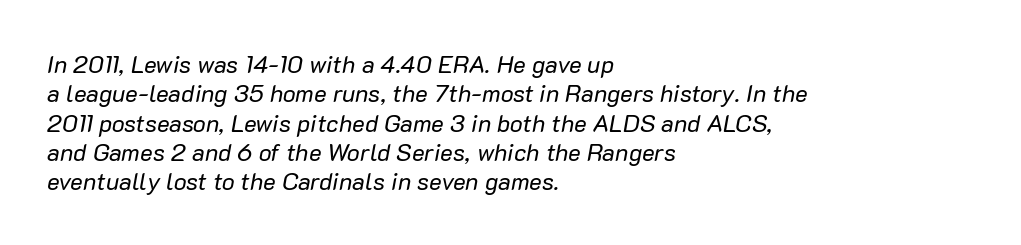
{"italic": "yes", "lean": "right", "slant_degrees": 10, "bold": "no", "underline": "no", "align": "left", "line_spacing_ratio": 1.22, "letter_spacing": "normal", "letter_spacing_em": 0.0, "glyph_px": 24}
